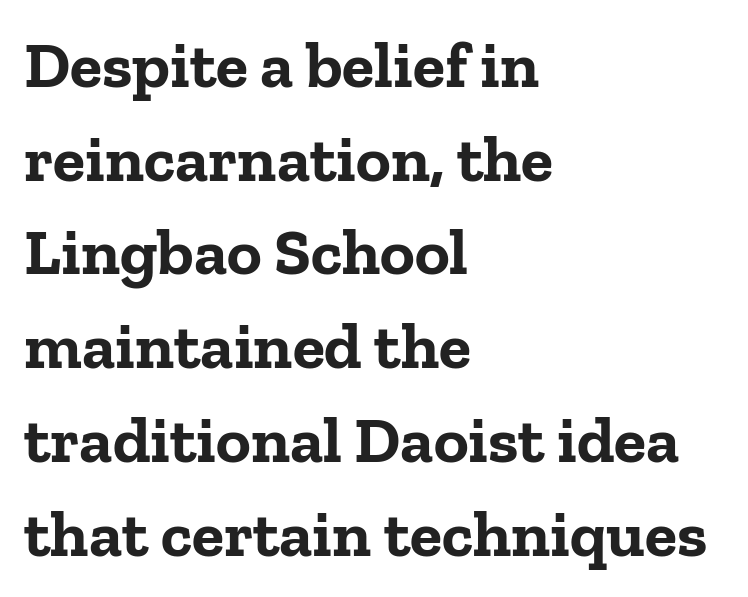
{"serif": "yes", "italic": "no", "bold": "yes", "weight": "bold", "width": "normal", "stroke_contrast": "low", "x_height": "medium", "monospaced": "no", "underline": "no", "align": "left", "line_spacing": "normal", "line_spacing_ratio": 1.42, "letter_spacing": "normal", "letter_spacing_em": 0.0, "glyph_px": 66}
